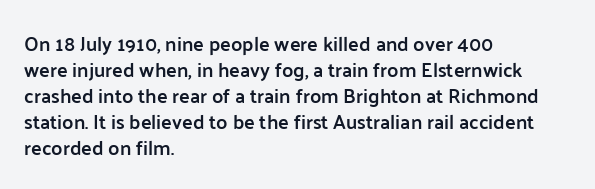
Is there any slant? The stems are plumb. In terms of letterspacing, this is plain default setting. The baseline area is clear. The passage is arranged the way most books set body copy — flush left.
